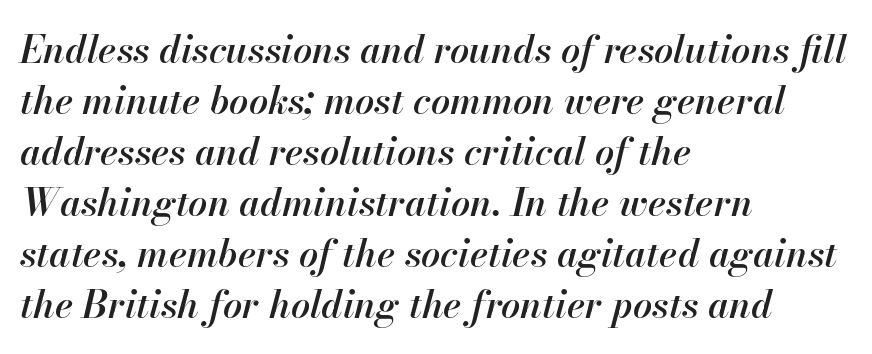
Q: Is the text bold? A: Semi-bold.
Q: Is the text italic (slanted)? A: Yes, it leans right by about 13 degrees.
Q: Is the text underlined? A: No.
Q: How is the paragraph aligned? A: Left-aligned.
Q: Is the spacing between letters normal or unusually wide? A: Normal.
Q: Is the spacing between lines tight, normal or loose? A: Normal.
Q: Width (condensed, normal, or wide)? A: Normal.
Q: Stroke contrast? A: High.
Q: x-height? A: Small.
Q: Monospaced? A: No.
